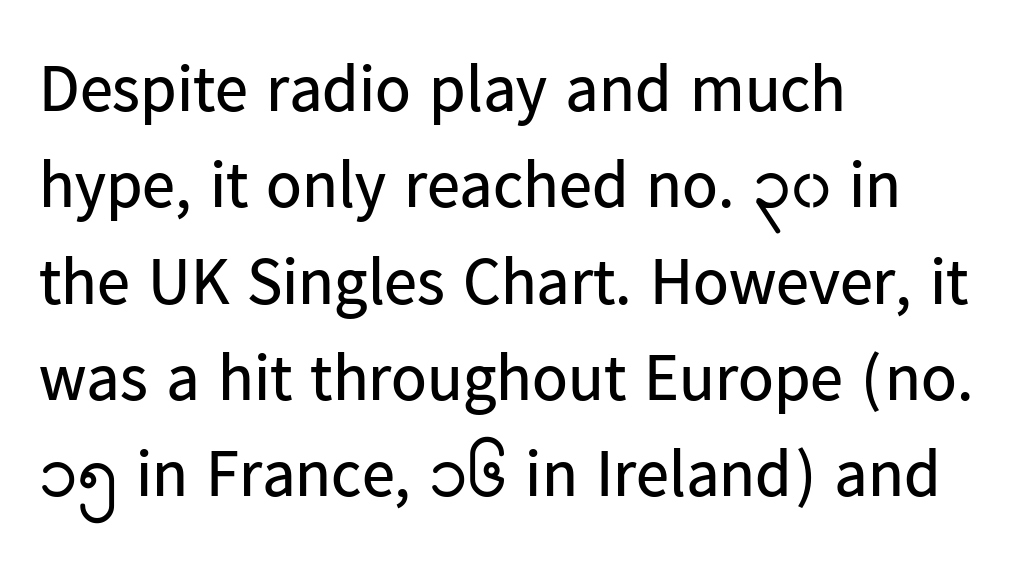
{"serif": "no", "italic": "no", "bold": "no", "weight": "regular", "width": "normal", "stroke_contrast": "low", "x_height": "medium", "monospaced": "no", "underline": "no", "align": "left", "line_spacing": "normal", "line_spacing_ratio": 1.46, "letter_spacing": "normal", "letter_spacing_em": 0.0, "glyph_px": 66}
